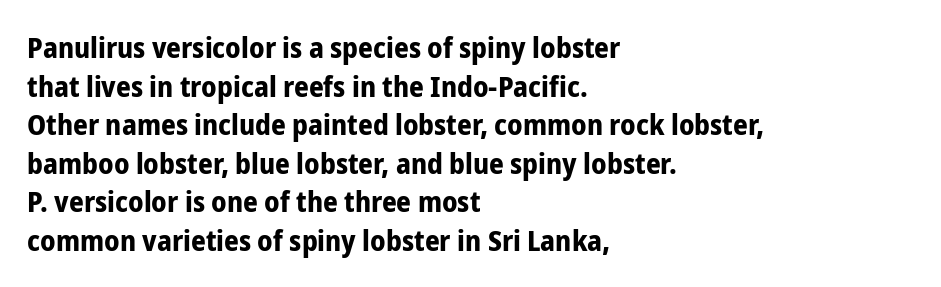
The image shows 29 px bold, condensed sans-serif type, upright; set left-aligned, normal line spacing (1.33x), normal letter spacing, not underlined; low stroke contrast and a medium x-height.
